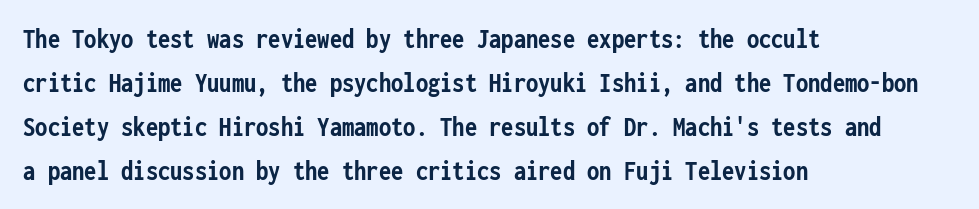
Heft: maximum for text — a bold. Nobody touched the tracking dial on this one. The paragraph has a hard left edge and a soft right edge. What kind of face is this? One without serifs — a sans.
